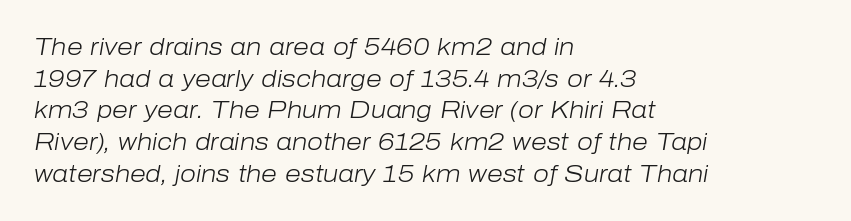
The image shows 23 px text type, italic (leaning right); set left-aligned, normal line spacing (1.38x), normal letter spacing, not underlined.
